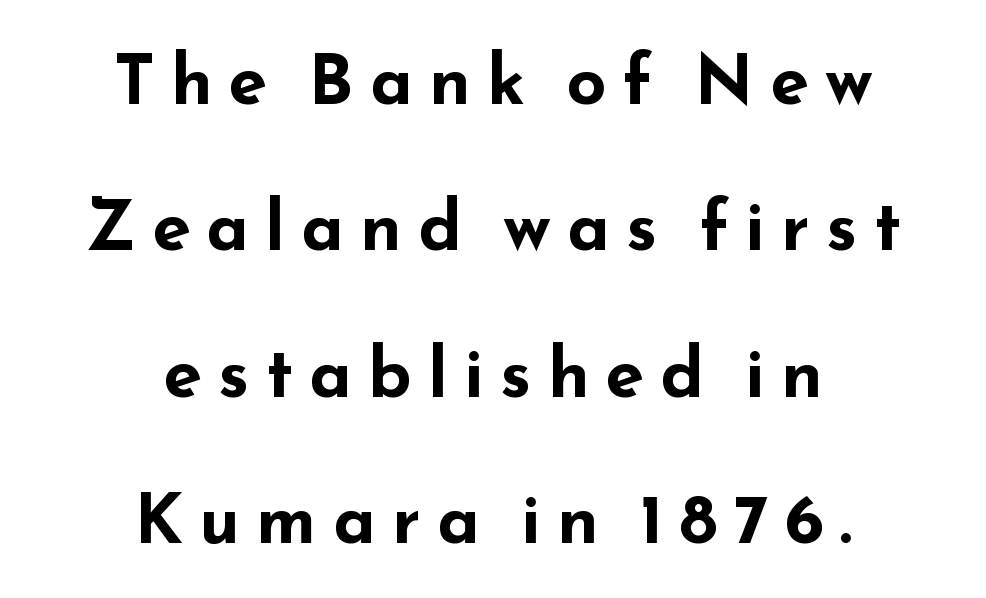
Layout note: lines centered. No word sits above an underline. Look at the stroke-to-counter ratio: heavy, a bold. The letters advance in unequal steps, a hallmark of proportional type.
